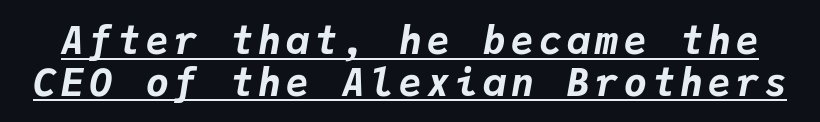
On the weight axis this lands at bold, roughly 700. Vertical spacing — tight. The string is rendered with underlining switched on. Think of a typewriter: that constant character pitch is what you see here. Style check: oblique.
